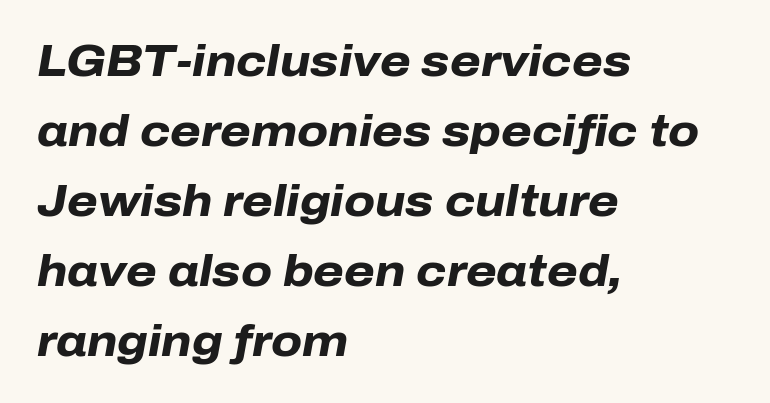
Note the varied advance widths — an 'i' is clearly narrower than an 'm'. A full-strength bold gives these letters their thick strokes. Check under the words: just untouched page. How would I describe the line gaps? Plain and ordinary. The whole block is typeset with a tilt.
